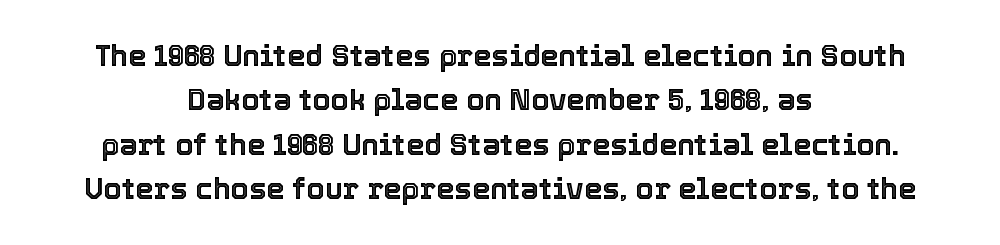
{"italic": "no", "width": "normal", "x_height": "medium", "monospaced": "no", "underline": "no", "align": "center", "line_spacing": "normal", "line_spacing_ratio": 1.53, "letter_spacing": "normal", "letter_spacing_em": 0.0, "glyph_px": 29}
